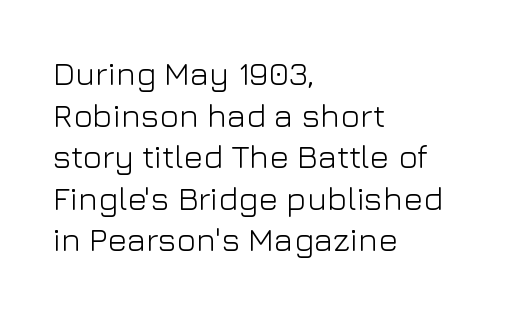
{"serif": "no", "italic": "no", "bold": "no", "weight": "light", "width": "normal", "stroke_contrast": "low", "x_height": "medium", "monospaced": "no", "underline": "no", "align": "left", "line_spacing": "normal", "line_spacing_ratio": 1.26, "letter_spacing": "normal", "letter_spacing_em": 0.0, "glyph_px": 33}
